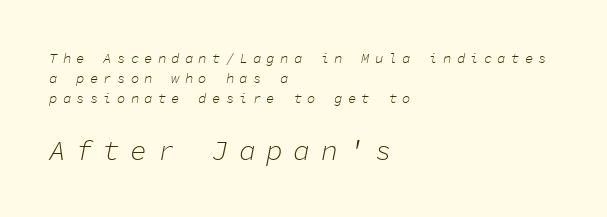
Caption: expanded tracking, letters set apart. Each line starts at the same left margin while the right side varies. Block two is the big one; block one sits smaller above it. Type without underlining.
